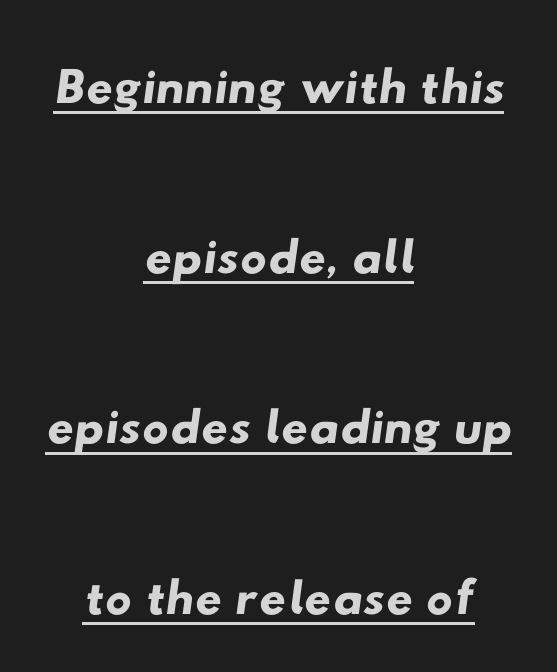
Has an underline been added? It has. The typesetter chose a symmetrical, centered arrangement here. Leading is clearly above the norm, producing a sparse column. Classification — sans serif. Nobody touched the tracking dial on this one.
